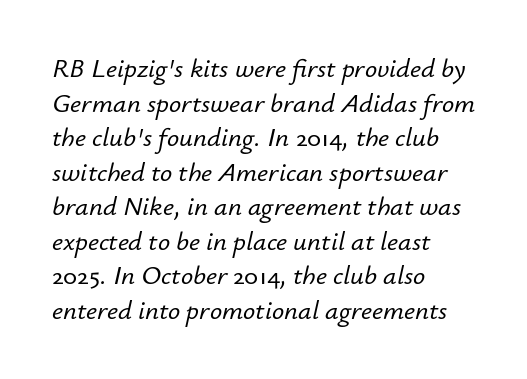
Letters rest on an invisible, unmarked baseline. Glyph-to-glyph distance matches everyday printed text. The passage is arranged the way most books set body copy — flush left. Italic? Definitely — the glyphs are oblique. Does the leading feel generous? No, just average.
